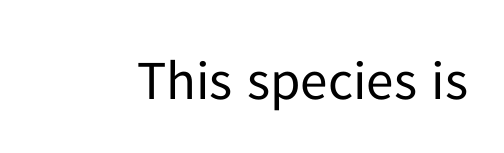
Q: Is the text bold? A: No.
Q: Is the text italic (slanted)? A: No, it is upright.
Q: Is the typeface a serif or a sans-serif typeface? A: Sans-serif.
Q: Is the text underlined? A: No.
Q: Is the spacing between letters normal or unusually wide? A: Normal.
Q: Width (condensed, normal, or wide)? A: Normal.
Q: Stroke contrast? A: Low.
Q: x-height? A: Medium.
Q: Monospaced? A: No.
